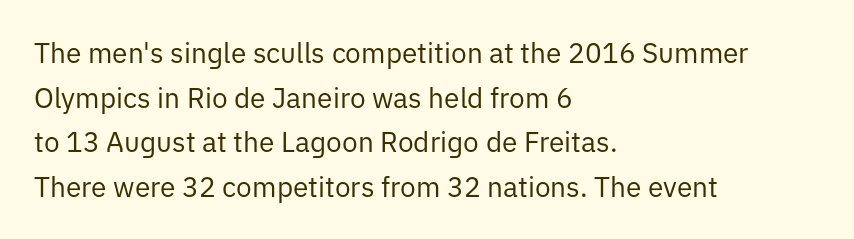
{"serif": "no", "italic": "no", "bold": "no", "weight": "regular", "width": "normal", "stroke_contrast": "low", "x_height": "medium", "monospaced": "no", "underline": "no", "align": "left", "line_spacing": "normal", "line_spacing_ratio": 1.59, "letter_spacing": "normal", "letter_spacing_em": 0.0, "glyph_px": 28}
